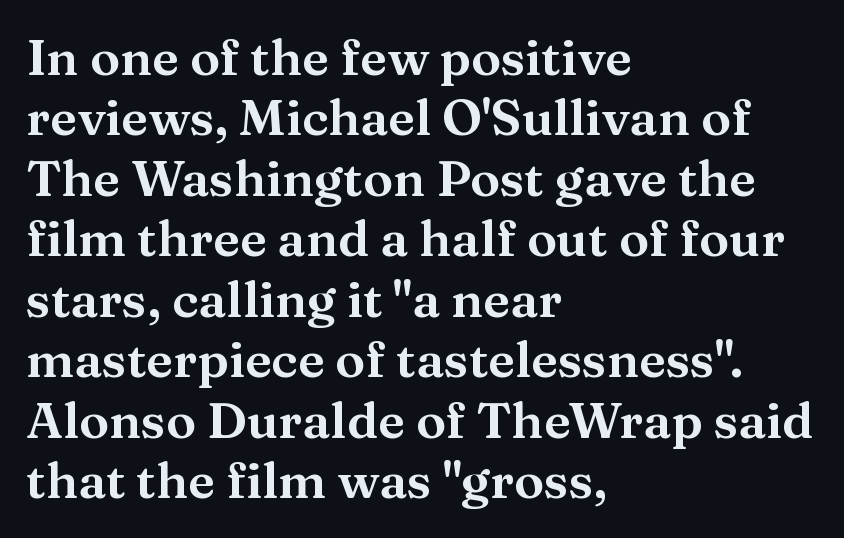
Q: Is the text italic (slanted)? A: No, it is upright.
Q: Is the typeface a serif or a sans-serif typeface? A: Serif.
Q: Is the text underlined? A: No.
Q: How is the paragraph aligned? A: Left-aligned.
Q: Is the spacing between letters normal or unusually wide? A: Normal.
Q: Width (condensed, normal, or wide)? A: Wide.
Q: Stroke contrast? A: Medium.
Q: x-height? A: Medium.
Q: Monospaced? A: No.
